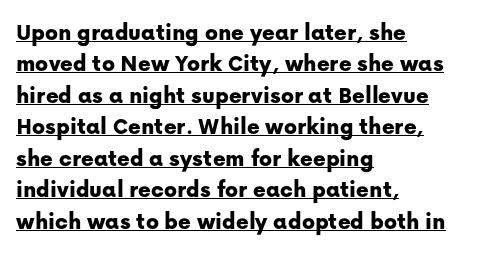
The image shows 24 px text type, upright; set left-aligned, normal line spacing (1.31x), normal letter spacing, underlined.
